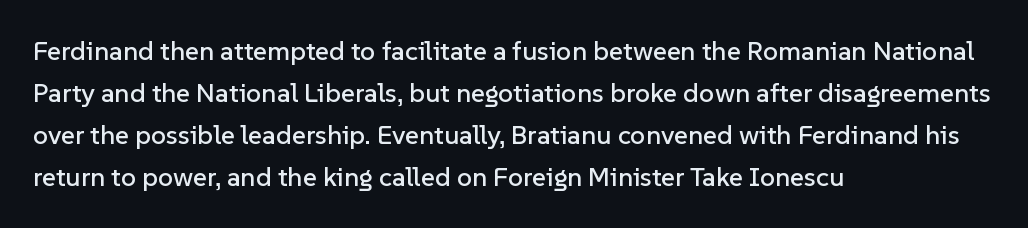
{"italic": "no", "underline": "no", "align": "left", "line_spacing": "normal", "line_spacing_ratio": 1.56, "letter_spacing": "normal", "letter_spacing_em": 0.0, "glyph_px": 27}
